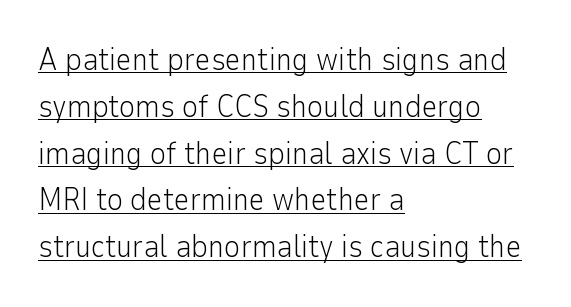
The image shows 31 px light sans-serif type, upright; set left-aligned, normal line spacing (1.51x), normal letter spacing, underlined; low stroke contrast and a medium x-height.
